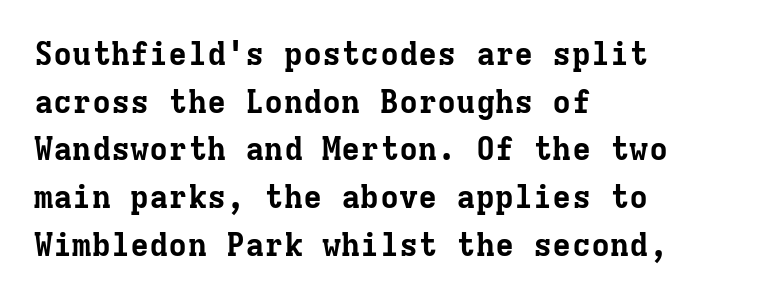
The image shows 32 px bold serif type, upright, monospaced; set left-aligned, normal line spacing (1.49x), normal letter spacing, not underlined; low stroke contrast and a medium x-height.
